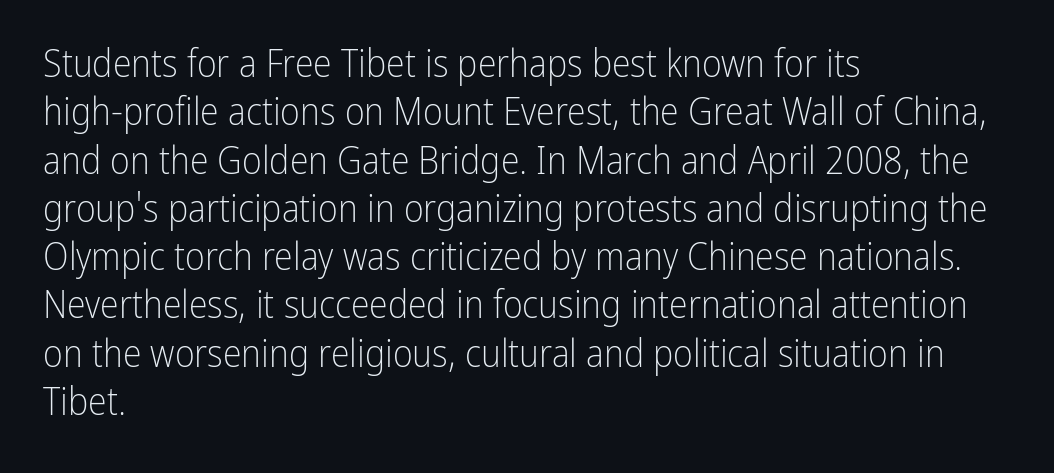
Q: Is the text bold? A: No.
Q: Is the text italic (slanted)? A: No, it is upright.
Q: Is the typeface a serif or a sans-serif typeface? A: Sans-serif.
Q: Is the text underlined? A: No.
Q: How is the paragraph aligned? A: Left-aligned.
Q: Is the spacing between letters normal or unusually wide? A: Normal.
Q: Is the spacing between lines tight, normal or loose? A: Normal.
Q: Width (condensed, normal, or wide)? A: Condensed.
Q: Stroke contrast? A: Low.
Q: x-height? A: Medium.
Q: Monospaced? A: No.
